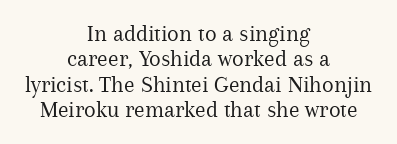
Q: Is the text bold? A: No.
Q: Is the text italic (slanted)? A: No, it is upright.
Q: Is the text underlined? A: No.
Q: How is the paragraph aligned? A: Centered.
Q: Is the spacing between letters normal or unusually wide? A: Normal.
Q: Is the spacing between lines tight, normal or loose? A: Tight.
